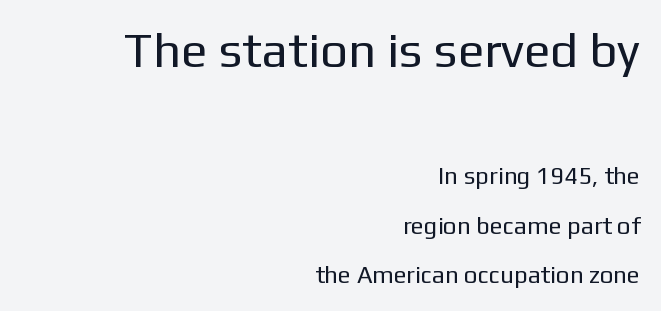
{"serif": "no", "italic": "no", "bold": "no", "weight": "regular", "width": "normal", "stroke_contrast": "low", "x_height": "medium", "monospaced": "no", "underline": "no", "align": "right", "line_spacing": "loose", "line_spacing_ratio": 2.06, "letter_spacing": "normal", "letter_spacing_em": 0.0, "larger_block": "first", "size_ratio": 2.04, "glyph_px": 49}
